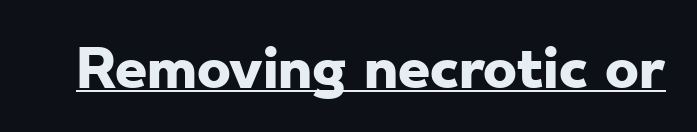
{"serif": "no", "bold": "yes", "weight": "heavy", "width": "wide", "stroke_contrast": "low", "x_height": "small", "monospaced": "no", "underline": "yes", "letter_spacing": "normal", "letter_spacing_em": 0.0, "glyph_px": 51}
